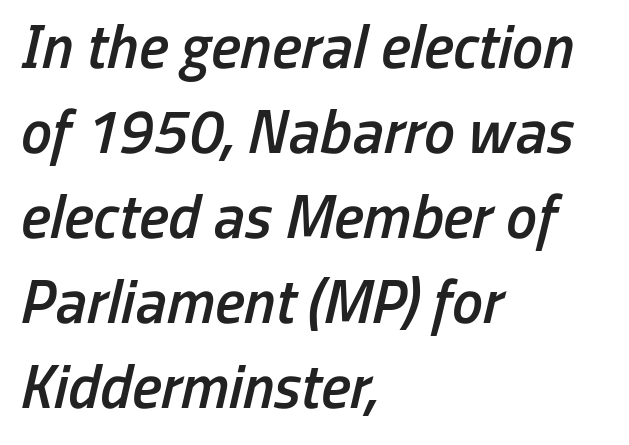
{"italic": "yes", "lean": "right", "slant_degrees": 13, "bold": "semi", "weight": "semibold", "width": "condensed", "stroke_contrast": "low", "x_height": "medium", "monospaced": "no", "underline": "no", "align": "left", "line_spacing": "normal", "line_spacing_ratio": 1.37, "letter_spacing": "normal", "letter_spacing_em": 0.0, "glyph_px": 62}
